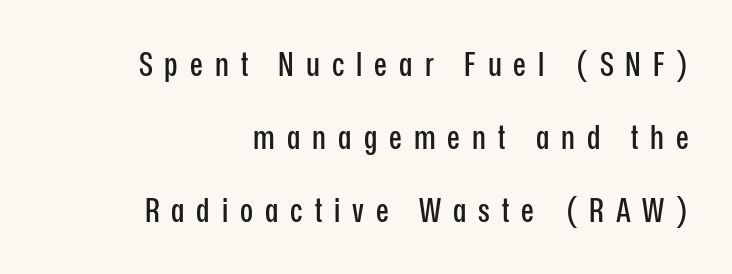
Serif or sans? Sans — the stroke terminals are bare. Students, note that the glyphs here are deliberately spaced far apart. Letters rest on an invisible, unmarked baseline. Widely set lines give the paragraph a tall, airy silhouette. Does the copy run flush right? Yes — the right margin is perfectly even.
